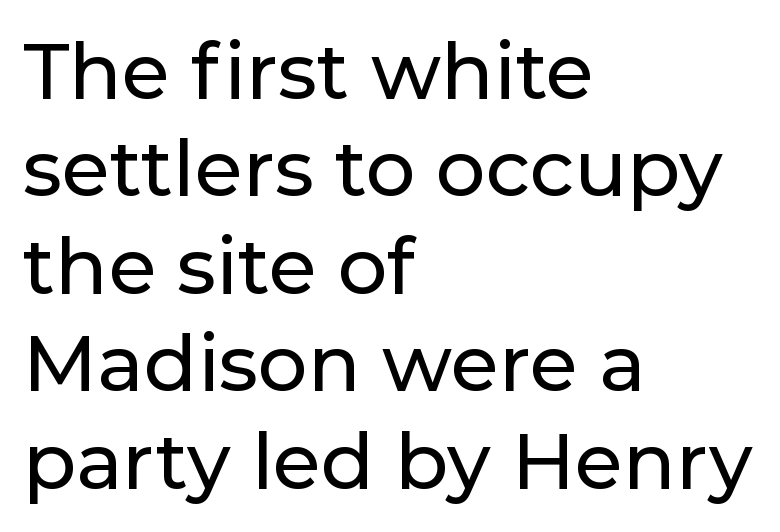
Q: Is the text italic (slanted)? A: No, it is upright.
Q: Is the typeface a serif or a sans-serif typeface? A: Sans-serif.
Q: Is the text underlined? A: No.
Q: How is the paragraph aligned? A: Left-aligned.
Q: Is the spacing between letters normal or unusually wide? A: Normal.
Q: Is the spacing between lines tight, normal or loose? A: Normal.
Q: Width (condensed, normal, or wide)? A: Normal.
Q: Stroke contrast? A: Low.
Q: x-height? A: Medium.
Q: Monospaced? A: No.
